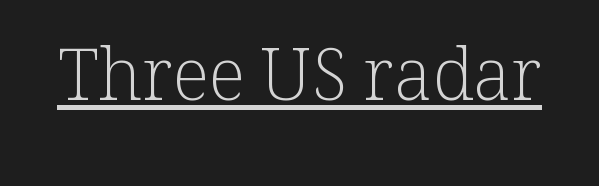
Q: Is the text bold? A: No.
Q: Is the text italic (slanted)? A: No, it is upright.
Q: Is the typeface a serif or a sans-serif typeface? A: Serif.
Q: Is the text underlined? A: Yes.
Q: Is the spacing between letters normal or unusually wide? A: Normal.
Q: Width (condensed, normal, or wide)? A: Normal.
Q: Stroke contrast? A: Low.
Q: x-height? A: Medium.
Q: Monospaced? A: No.
